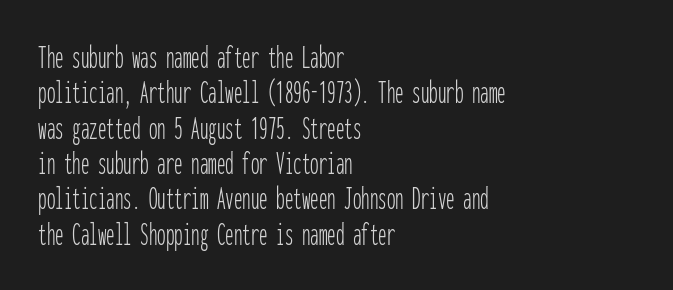
Q: Is the text bold? A: No.
Q: Is the text italic (slanted)? A: No, it is upright.
Q: Is the typeface a serif or a sans-serif typeface? A: Sans-serif.
Q: Is the text underlined? A: No.
Q: How is the paragraph aligned? A: Left-aligned.
Q: Is the spacing between letters normal or unusually wide? A: Normal.
Q: Is the spacing between lines tight, normal or loose? A: Tight.
Q: Width (condensed, normal, or wide)? A: Condensed.
Q: Stroke contrast? A: Low.
Q: x-height? A: Medium.
Q: Monospaced? A: Yes.
